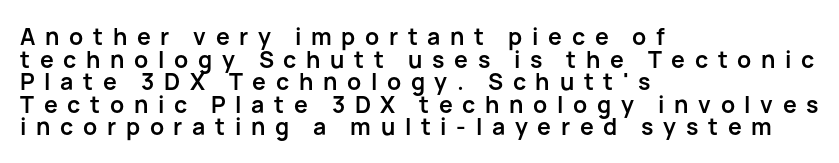
{"italic": "no", "bold": "yes", "underline": "no", "align": "left", "line_spacing": "tight", "line_spacing_ratio": 0.98, "letter_spacing": "wide", "letter_spacing_em": 0.42, "glyph_px": 23}
